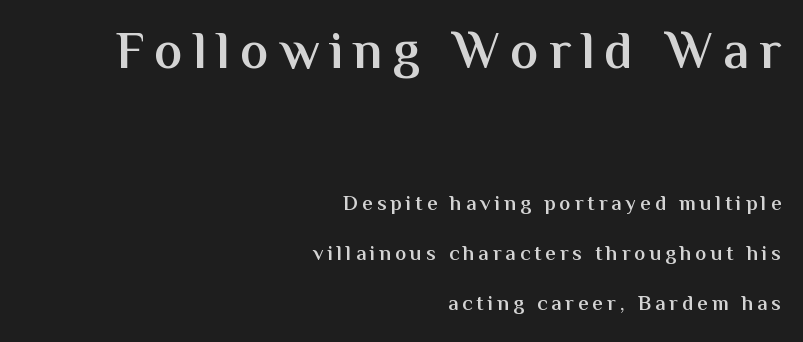
{"serif": "no", "italic": "no", "bold": "semi", "weight": "semibold", "width": "normal", "stroke_contrast": "medium", "x_height": "medium", "monospaced": "no", "underline": "no", "align": "right", "line_spacing": "loose", "line_spacing_ratio": 2.39, "larger_block": "first", "size_ratio": 2.52, "glyph_px": 53}
